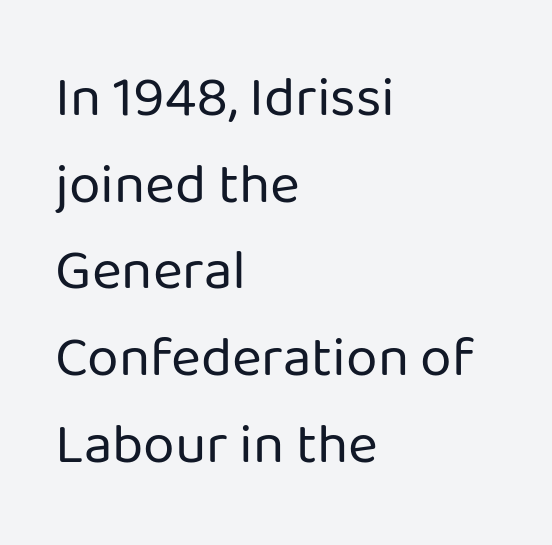
Bare-footed words on every line. The block of text has a typical density, with ordinary space between rows. The face looks like a standard text weight, possibly lighter. Think of a printed novel: that variable character pitch is what you see here. Line beginnings align vertically; line endings do not. Classification — sans serif.
